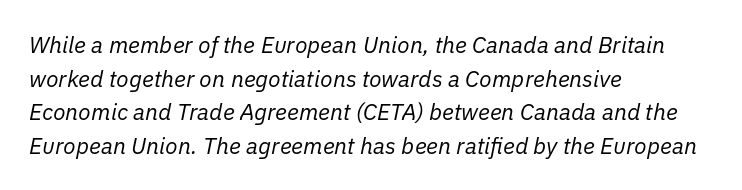
Between one letter and the next there's only the usual sliver of space. Regarding leading, the lines here are spaced in the standard way. Lines of text with bare space underneath. The specimen reads as italic at a glance.
